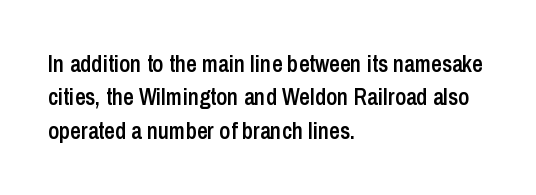
Q: Is the text bold? A: Semi-bold.
Q: Is the text italic (slanted)? A: No, it is upright.
Q: Is the text underlined? A: No.
Q: How is the paragraph aligned? A: Left-aligned.
Q: Is the spacing between letters normal or unusually wide? A: Normal.
Q: Is the spacing between lines tight, normal or loose? A: Normal.
